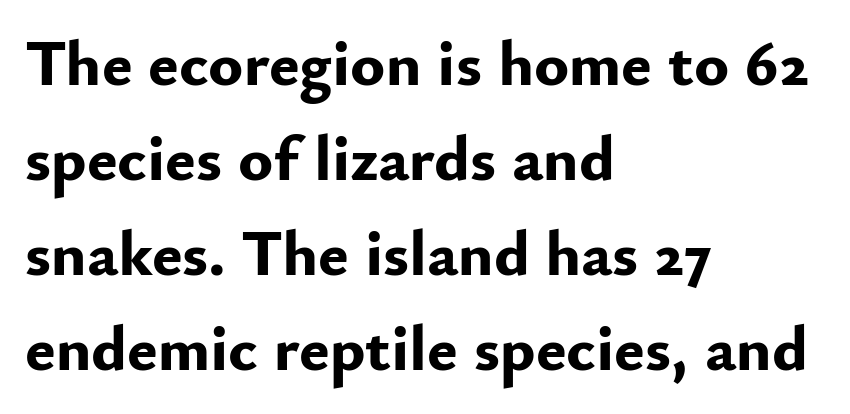
{"serif": "no", "italic": "no", "bold": "yes", "weight": "bold", "width": "normal", "stroke_contrast": "low", "x_height": "small", "monospaced": "no", "underline": "no", "align": "left", "line_spacing": "normal", "line_spacing_ratio": 1.46, "letter_spacing": "normal", "letter_spacing_em": 0.0, "glyph_px": 65}
